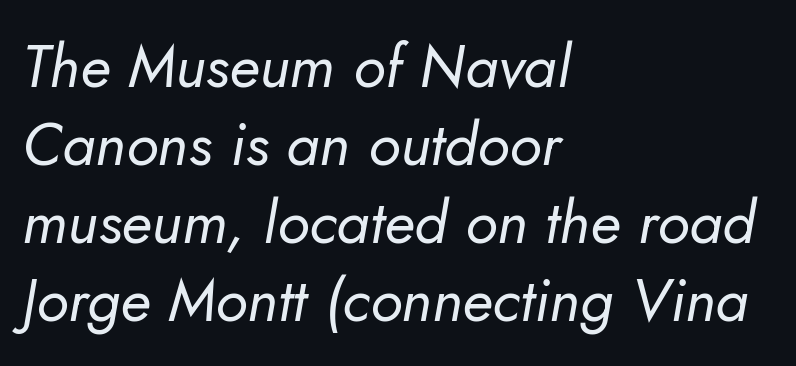
The image shows 60 px regular-weight type, italic (leaning right); set left-aligned, normal line spacing (1.3x), normal letter spacing, not underlined; low stroke contrast and a small x-height.
